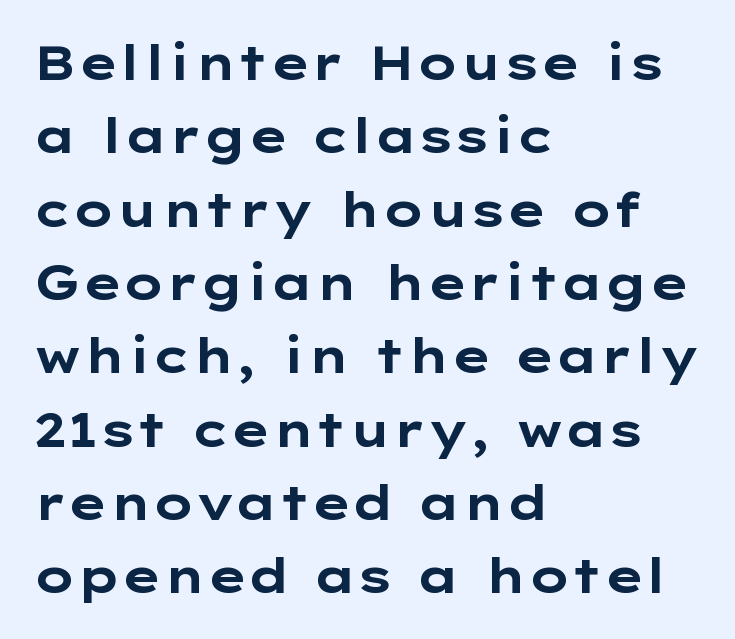
Notice how the passage keeps a crisp vertical edge on the left only. Posture: vertical. The letters carry no serifs — their stems end cleanly without finishing strokes. Has an underline been added? It has not. The characters look thick and weighty, a clear bold.
